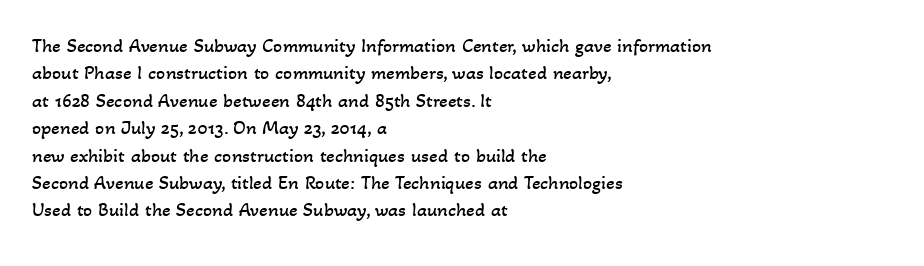
Heaviness? Minimal to ordinary, like unemphasized prose. The passage shown has conventional tracking throughout. Glance below the letters and you will spot only blank space. These lines stack with their left ends in a neat column.
